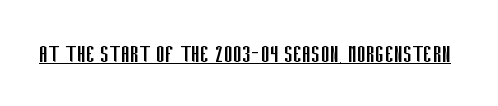
Vertical stems look standard width or narrower in stroke. This sample carries an underscore along the baseline area. Notice how the stems are strictly vertical — no italics here. Spacing between characters is what you'd get straight out of the box.
